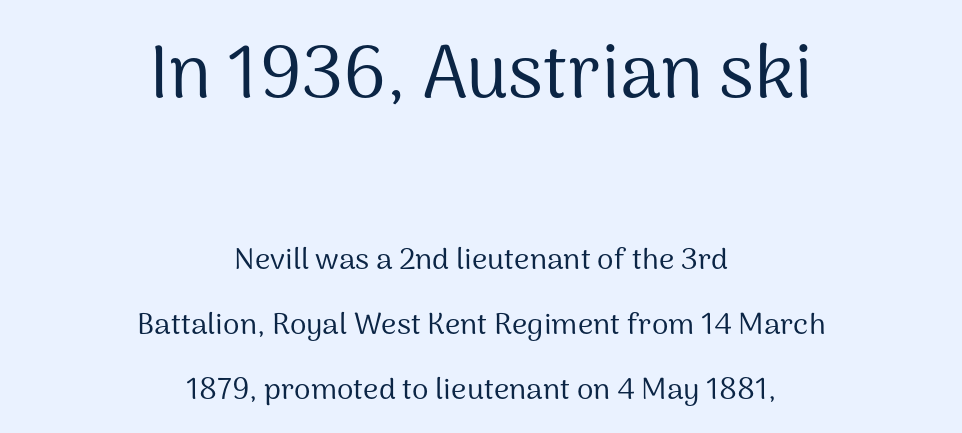
{"serif": "no", "italic": "no", "bold": "no", "weight": "regular", "width": "normal", "stroke_contrast": "medium", "x_height": "medium", "monospaced": "no", "underline": "no", "align": "center", "line_spacing": "loose", "line_spacing_ratio": 2.16, "letter_spacing": "normal", "letter_spacing_em": 0.0, "larger_block": "first", "size_ratio": 2.47, "glyph_px": 74}
